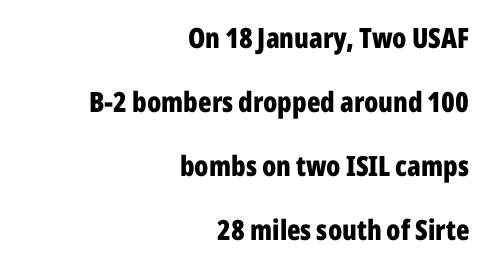
Q: Is the text bold? A: Yes.
Q: Is the text italic (slanted)? A: No, it is upright.
Q: Is the typeface a serif or a sans-serif typeface? A: Sans-serif.
Q: Is the text underlined? A: No.
Q: How is the paragraph aligned? A: Right-aligned.
Q: Is the spacing between letters normal or unusually wide? A: Normal.
Q: Is the spacing between lines tight, normal or loose? A: Loose.
Q: Width (condensed, normal, or wide)? A: Condensed.
Q: Stroke contrast? A: Low.
Q: x-height? A: Medium.
Q: Monospaced? A: No.
